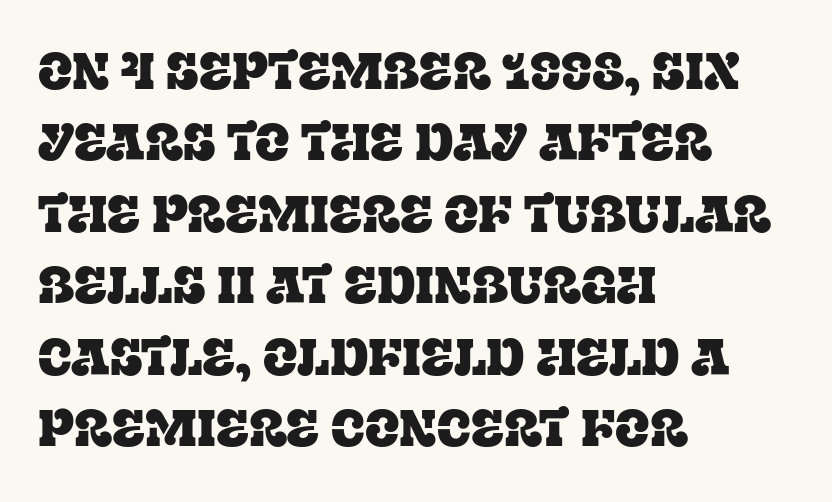
{"serif": "yes", "italic": "no", "width": "normal", "stroke_contrast": "low", "x_height": "large", "monospaced": "no", "underline": "no", "align": "left", "line_spacing": "normal", "line_spacing_ratio": 1.4, "letter_spacing": "normal", "letter_spacing_em": 0.0, "glyph_px": 51}
